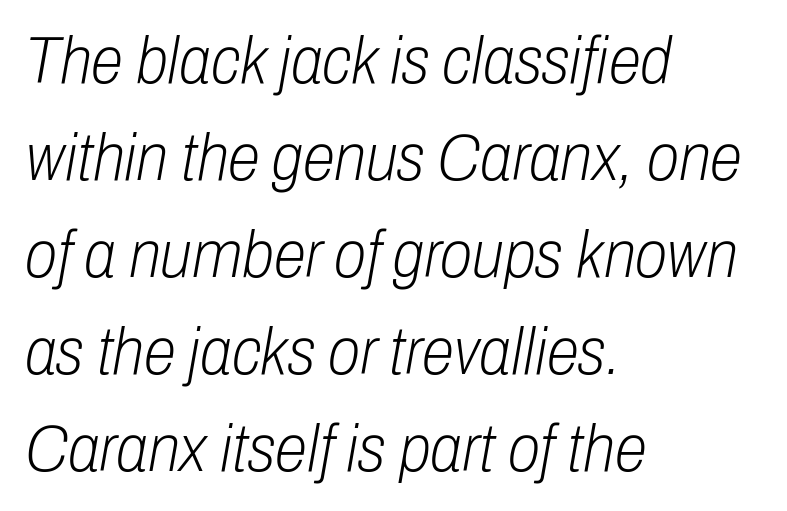
{"italic": "yes", "lean": "right", "slant_degrees": 10, "bold": "no", "weight": "light", "width": "condensed", "stroke_contrast": "low", "x_height": "medium", "monospaced": "no", "underline": "no", "align": "left", "line_spacing": "normal", "line_spacing_ratio": 1.47, "letter_spacing": "normal", "letter_spacing_em": 0.0, "glyph_px": 66}
